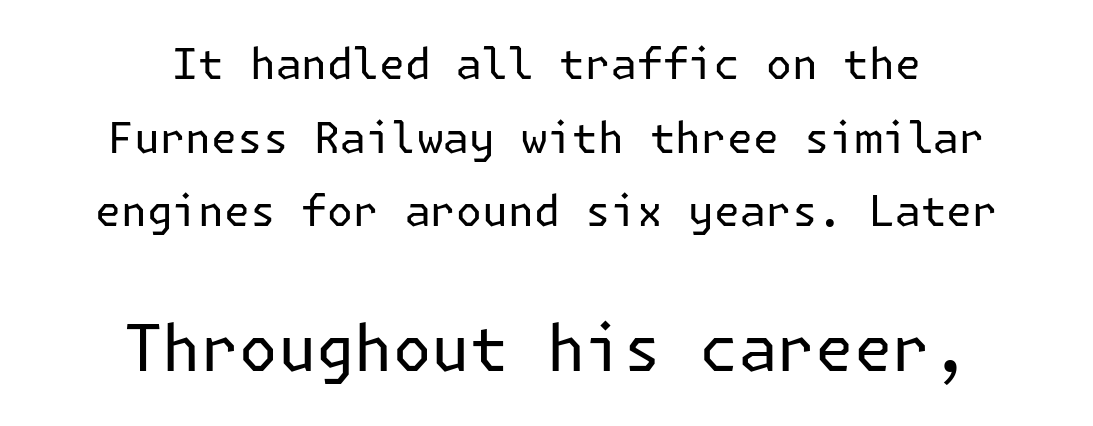
Q: Is the text bold? A: No.
Q: Is the text italic (slanted)? A: No, it is upright.
Q: Is the typeface a serif or a sans-serif typeface? A: Sans-serif.
Q: Is the text underlined? A: No.
Q: How is the paragraph aligned? A: Centered.
Q: Is the spacing between letters normal or unusually wide? A: Normal.
Q: Which block of text is set in a larger size, the first (top) or the second (bottom)? A: The second (bottom) one.
Q: Width (condensed, normal, or wide)? A: Normal.
Q: Stroke contrast? A: Low.
Q: x-height? A: Medium.
